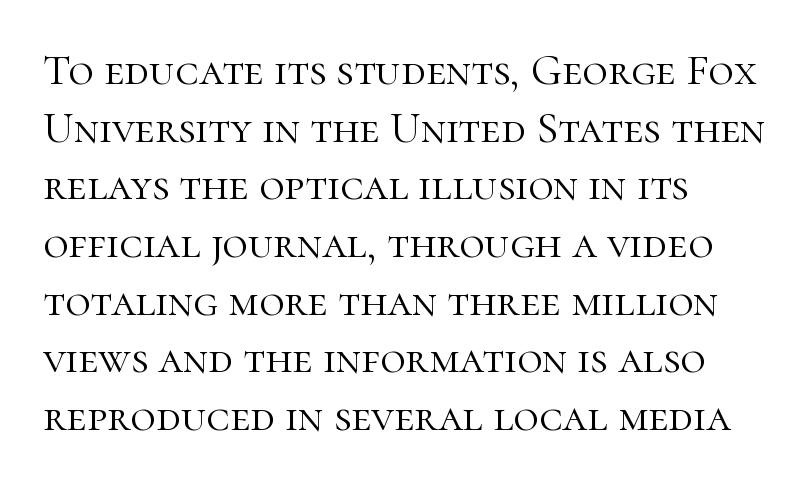
Q: Is the text bold? A: No.
Q: Is the text italic (slanted)? A: No, it is upright.
Q: Is the typeface a serif or a sans-serif typeface? A: Serif.
Q: Is the text underlined? A: No.
Q: How is the paragraph aligned? A: Left-aligned.
Q: Is the spacing between letters normal or unusually wide? A: Normal.
Q: Is the spacing between lines tight, normal or loose? A: Normal.
Q: Width (condensed, normal, or wide)? A: Normal.
Q: Stroke contrast? A: High.
Q: x-height? A: Medium.
Q: Monospaced? A: No.
